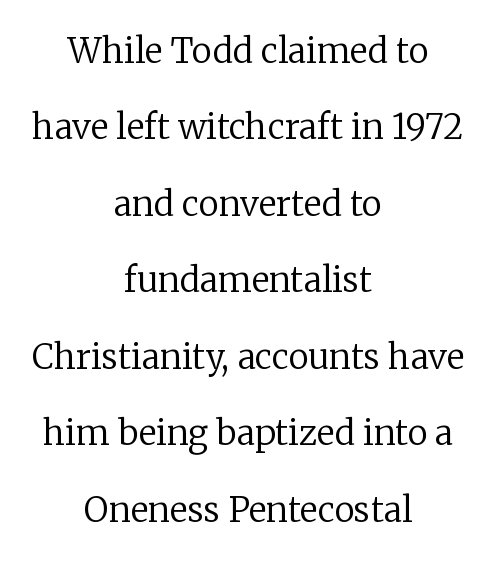
{"serif": "yes", "italic": "no", "bold": "no", "weight": "regular", "width": "normal", "stroke_contrast": "low", "x_height": "medium", "monospaced": "no", "underline": "no", "align": "center", "line_spacing": "loose", "line_spacing_ratio": 2.25, "letter_spacing": "normal", "letter_spacing_em": 0.0, "glyph_px": 34}
